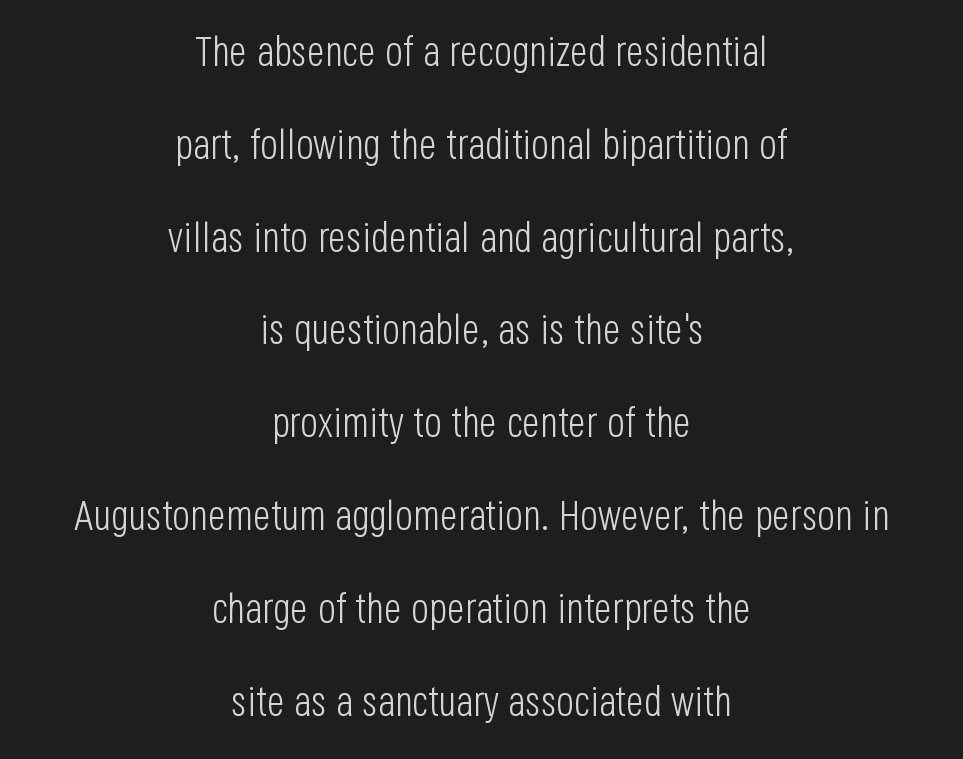
Q: Is the text bold? A: No.
Q: Is the text italic (slanted)? A: No, it is upright.
Q: Is the typeface a serif or a sans-serif typeface? A: Sans-serif.
Q: Is the text underlined? A: No.
Q: How is the paragraph aligned? A: Centered.
Q: Is the spacing between letters normal or unusually wide? A: Normal.
Q: Is the spacing between lines tight, normal or loose? A: Loose.
Q: Width (condensed, normal, or wide)? A: Condensed.
Q: Stroke contrast? A: Low.
Q: x-height? A: Large.
Q: Monospaced? A: No.
